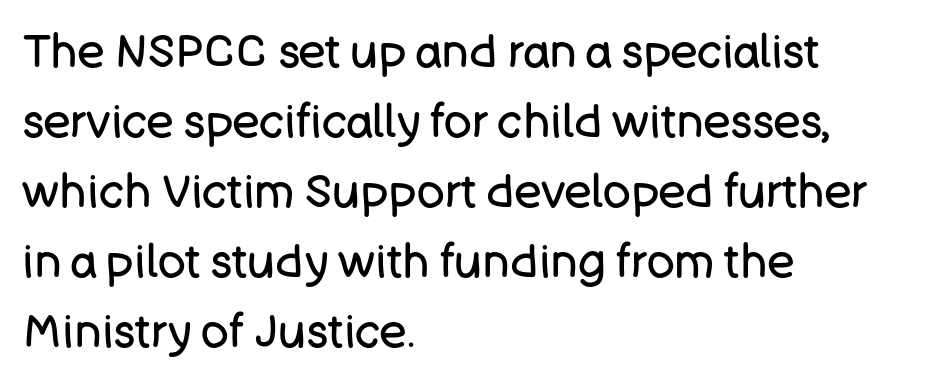
{"serif": "no", "italic": "no", "bold": "no", "weight": "regular", "width": "normal", "stroke_contrast": "low", "x_height": "large", "monospaced": "no", "underline": "no", "align": "left", "line_spacing": "normal", "line_spacing_ratio": 1.52, "letter_spacing": "normal", "letter_spacing_em": 0.0, "glyph_px": 46}
